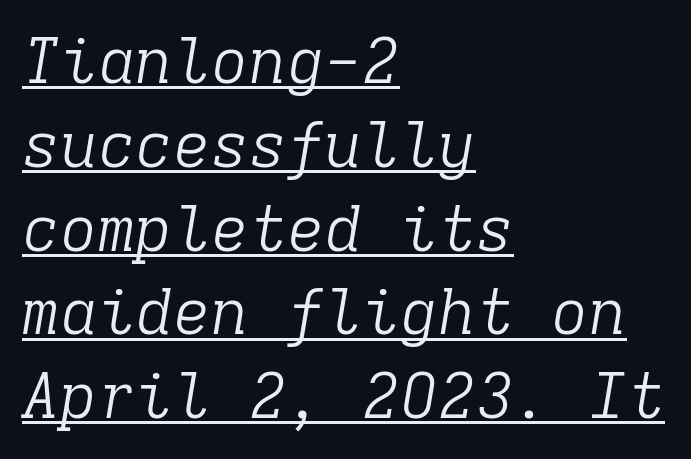
Compared with typical paragraphs, the rows here are spaced about the same. Inter-character spacing is left at the font's built-in metrics. Short and long lines alike share a common starting point at left. The rendering uses the underline text-decoration. Does the type have serifs? Yes, each stem ends in a small foot.
